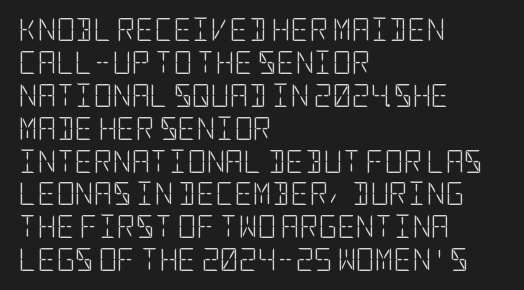
Honestly, the row spacing looks completely unremarkable. Caption: face not bold, strokes unweighted. Posture: vertical. This rendering features lettering with no underline. The setting favours the left margin, as ordinary paragraphs usually do.
